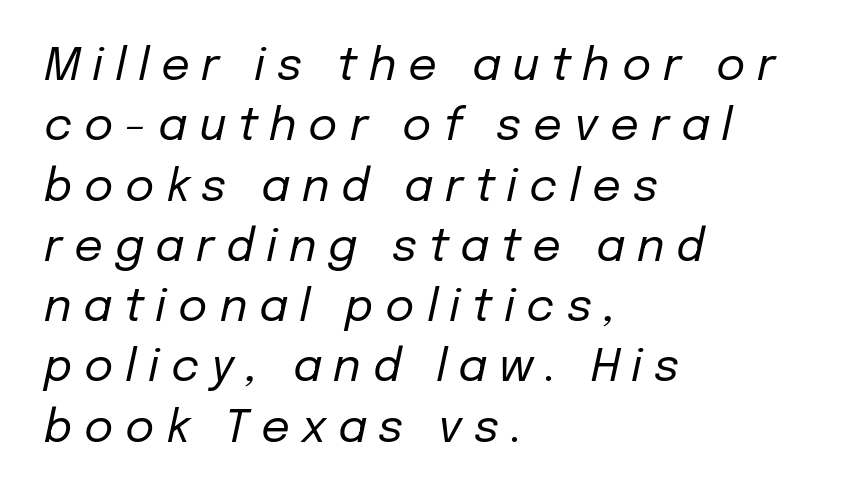
{"italic": "yes", "lean": "right", "slant_degrees": 12, "bold": "no", "weight": "regular", "width": "normal", "stroke_contrast": "low", "x_height": "medium", "monospaced": "no", "underline": "no", "align": "left", "line_spacing": "normal", "line_spacing_ratio": 1.34, "letter_spacing": "wide", "letter_spacing_em": 0.26, "glyph_px": 45}
